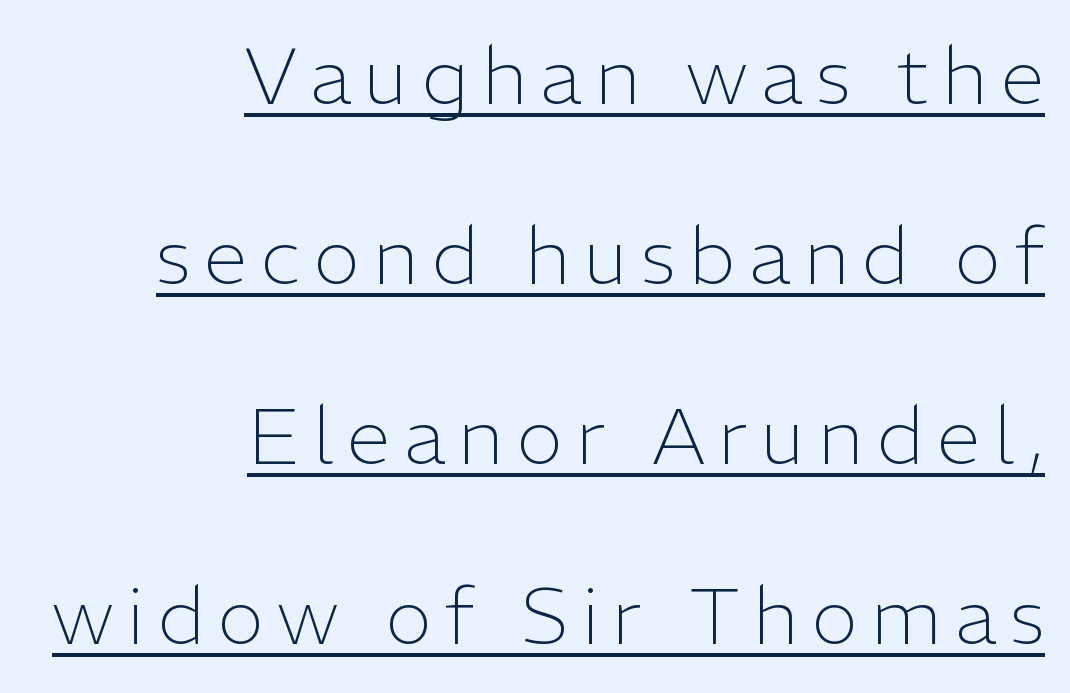
{"serif": "no", "italic": "no", "bold": "no", "weight": "light", "width": "normal", "stroke_contrast": "low", "x_height": "medium", "monospaced": "no", "underline": "yes", "align": "right", "line_spacing": "loose", "line_spacing_ratio": 2.28, "glyph_px": 79}
